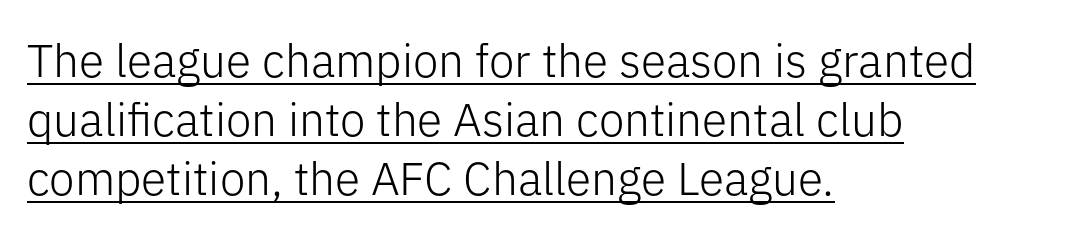
The image shows 46 px light sans-serif type, upright; set left-aligned, normal line spacing (1.28x), normal letter spacing, underlined; low stroke contrast and a medium x-height.
